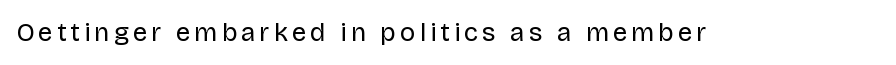
On a weight scale, this lands at 450 or below. The gap between lines stays unmarked. Notice how the stems are strictly vertical — no italics here.
